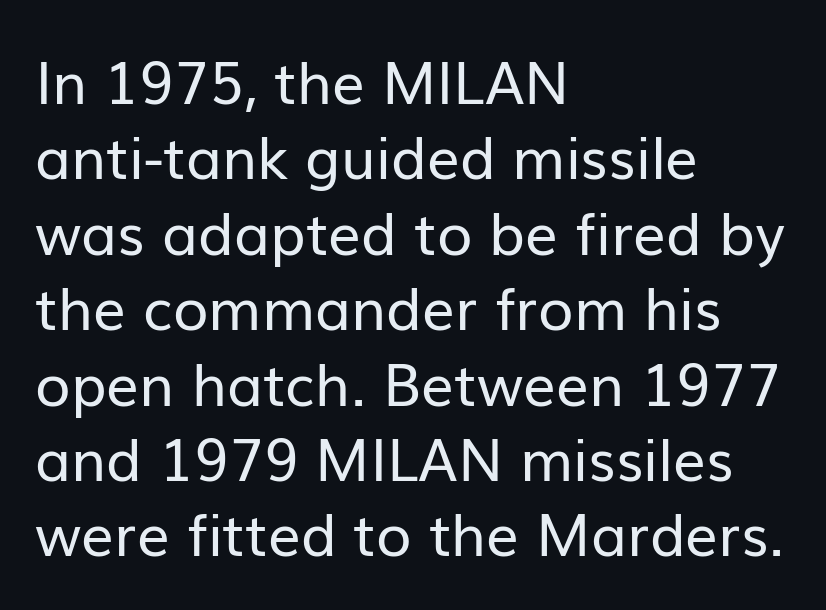
Posture: vertical. Reading down the block, your eye returns to a fixed left position each line. No heavy texture on the line: the type isn't bold. Is the letter spacing exaggerated? No — it looks like the ordinary default. Is this a sans? Yes — the strokes have no serifs.
